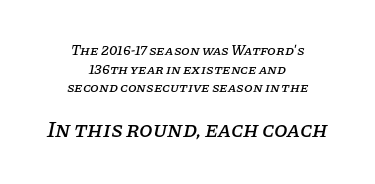
Italic? Definitely — the glyphs are oblique. This block has exactly the height ordinary leading produces. The emphasis by scale lands on block number two, below. The whitespace from short lines is split evenly between both sides.
